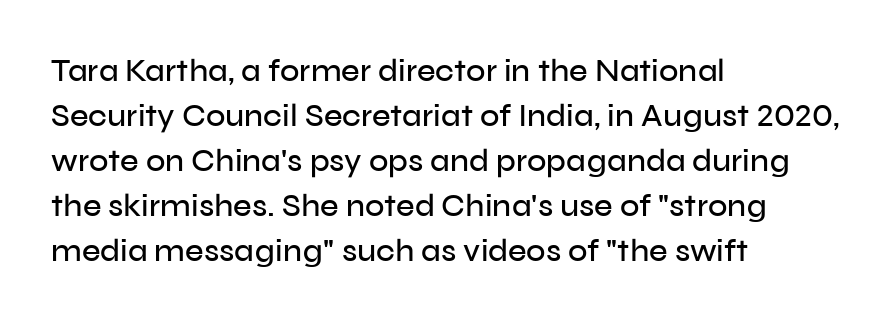
{"serif": "no", "italic": "no", "width": "normal", "stroke_contrast": "low", "x_height": "medium", "monospaced": "no", "underline": "no", "align": "left", "line_spacing": "normal", "line_spacing_ratio": 1.41, "letter_spacing": "normal", "letter_spacing_em": 0.0, "glyph_px": 32}
